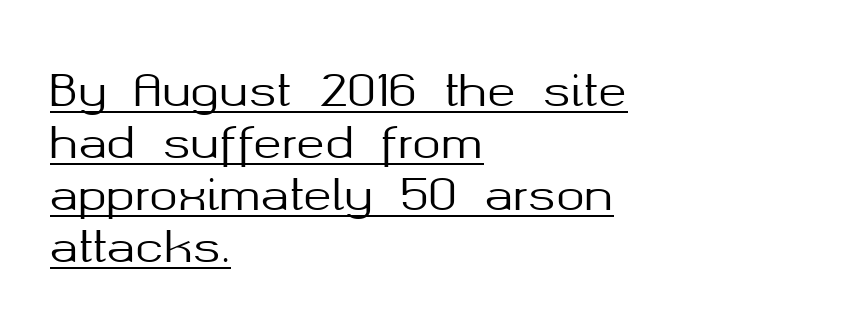
The image shows 43 px sans-serif type, upright; set left-aligned, line spacing 1.21x, normal letter spacing, underlined; medium stroke contrast and a medium x-height.
